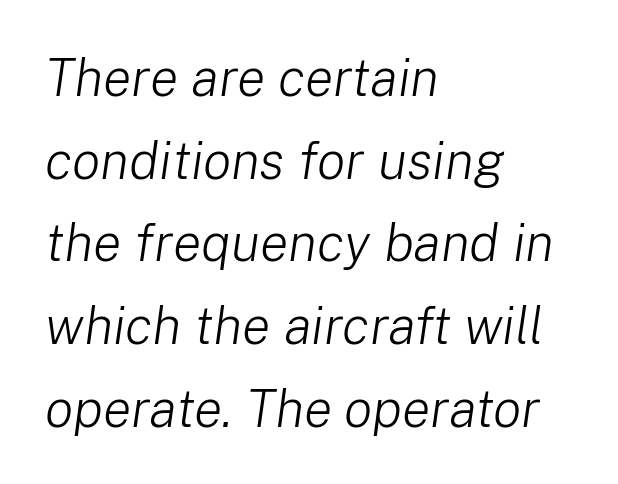
The lines are quadded left. Note the varied advance widths — an 'i' is clearly narrower than an 'm'. Slanted lettering throughout. Just letters on the line, the space beneath them empty. Letter spacing: default. The letters look calm and open, with moderate or lighter stems.
